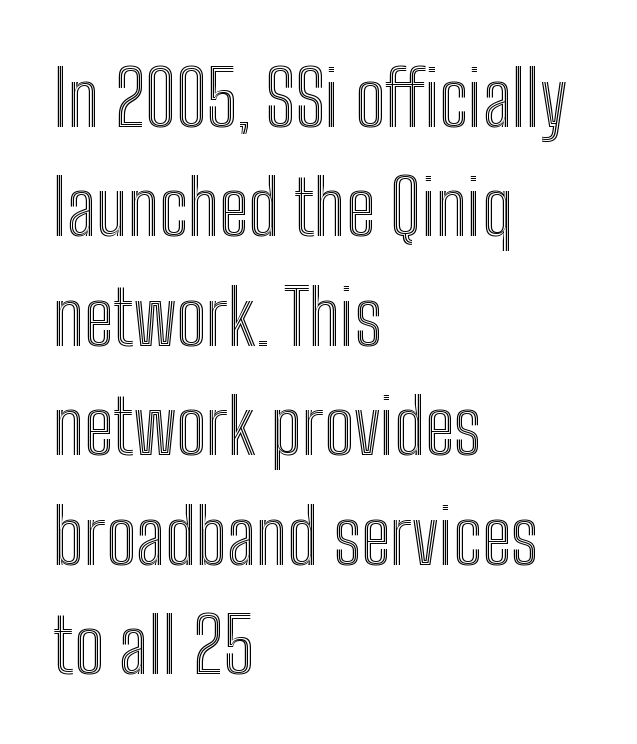
{"italic": "no", "width": "condensed", "x_height": "medium", "monospaced": "no", "underline": "no", "align": "left", "line_spacing": "normal", "line_spacing_ratio": 1.46, "letter_spacing": "normal", "letter_spacing_em": 0.0, "glyph_px": 75}
